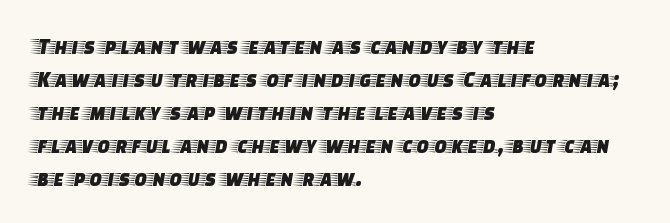
Plain, unruled lines of type. Letter spacing: default. Quick note: interline space is typical. One-word summary of the alignment: left.
